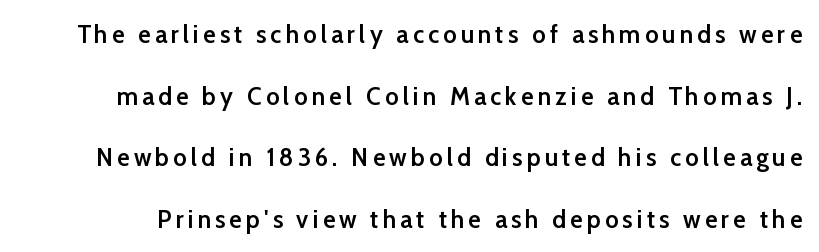
Each glyph is drawn with semibold strokes, heavier than normal yet not fully bold. When letters stand straight like this, we call the style roman or upright. Is there much room between lines? Yes — plenty of vertical air separates them. No word sits above an underline.
